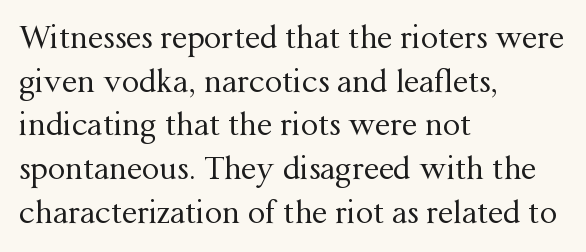
Q: Is the text bold? A: No.
Q: Is the text italic (slanted)? A: No, it is upright.
Q: Is the typeface a serif or a sans-serif typeface? A: Serif.
Q: Is the text underlined? A: No.
Q: How is the paragraph aligned? A: Left-aligned.
Q: Is the spacing between letters normal or unusually wide? A: Normal.
Q: Is the spacing between lines tight, normal or loose? A: Normal.
Q: Width (condensed, normal, or wide)? A: Normal.
Q: Stroke contrast? A: Medium.
Q: x-height? A: Medium.
Q: Monospaced? A: No.
